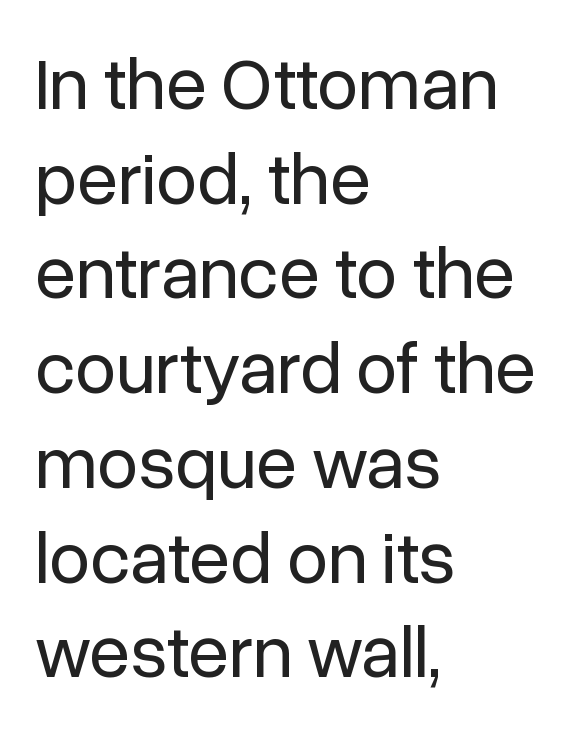
The image shows 74 px regular-weight sans-serif type, upright; set left-aligned, normal line spacing (1.28x), normal letter spacing, not underlined; low stroke contrast and a medium x-height.
